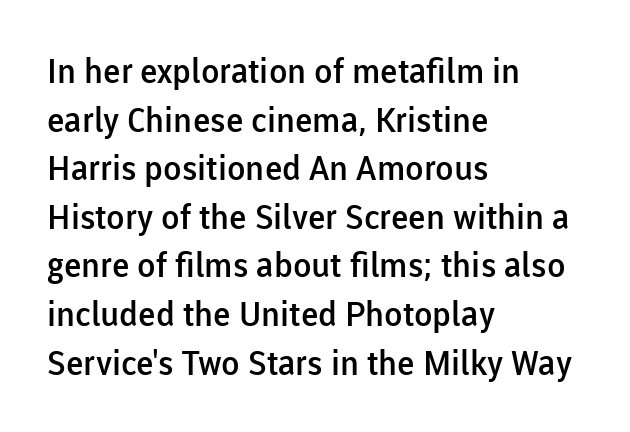
Q: Is the text bold? A: Semi-bold.
Q: Is the text italic (slanted)? A: No, it is upright.
Q: Is the typeface a serif or a sans-serif typeface? A: Sans-serif.
Q: Is the text underlined? A: No.
Q: How is the paragraph aligned? A: Left-aligned.
Q: Is the spacing between letters normal or unusually wide? A: Normal.
Q: Is the spacing between lines tight, normal or loose? A: Normal.
Q: Width (condensed, normal, or wide)? A: Normal.
Q: Stroke contrast? A: Low.
Q: x-height? A: Medium.
Q: Monospaced? A: No.
